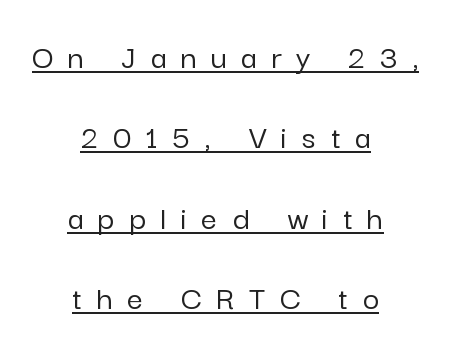
Is the letter spacing exaggerated? Yes — the characters are pushed far apart. Every row of glyphs is offset so its center matches the block's center. Typographically, this falls in the sans-serif category. Successive baselines arrive slowly, with a big drop between each.
